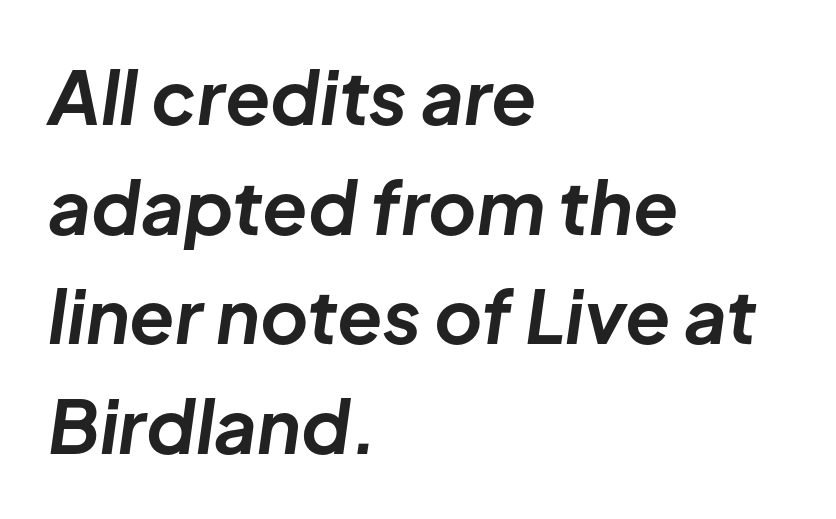
Q: Is the text bold? A: Yes.
Q: Is the text italic (slanted)? A: Yes, it leans right by about 8 degrees.
Q: Is the text underlined? A: No.
Q: How is the paragraph aligned? A: Left-aligned.
Q: Is the spacing between letters normal or unusually wide? A: Normal.
Q: Is the spacing between lines tight, normal or loose? A: Normal.
Q: Width (condensed, normal, or wide)? A: Normal.
Q: Stroke contrast? A: Low.
Q: x-height? A: Medium.
Q: Monospaced? A: No.
